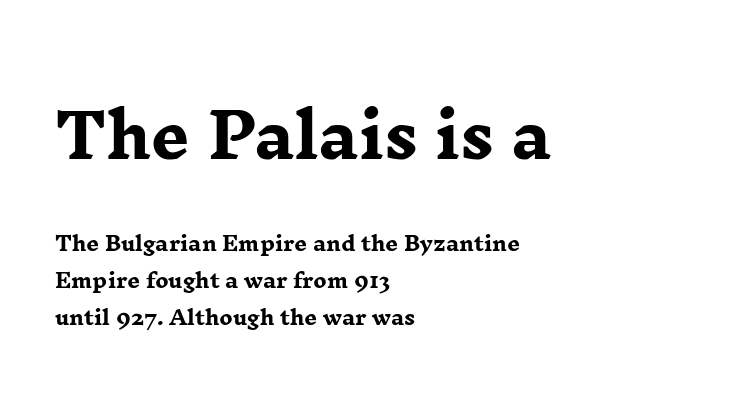
{"serif": "yes", "italic": "no", "bold": "yes", "weight": "heavy", "width": "wide", "stroke_contrast": "low", "x_height": "medium", "monospaced": "no", "underline": "no", "align": "left", "line_spacing_ratio": 1.84, "letter_spacing": "normal", "letter_spacing_em": 0.0, "larger_block": "first", "size_ratio": 3.05, "glyph_px": 61}
